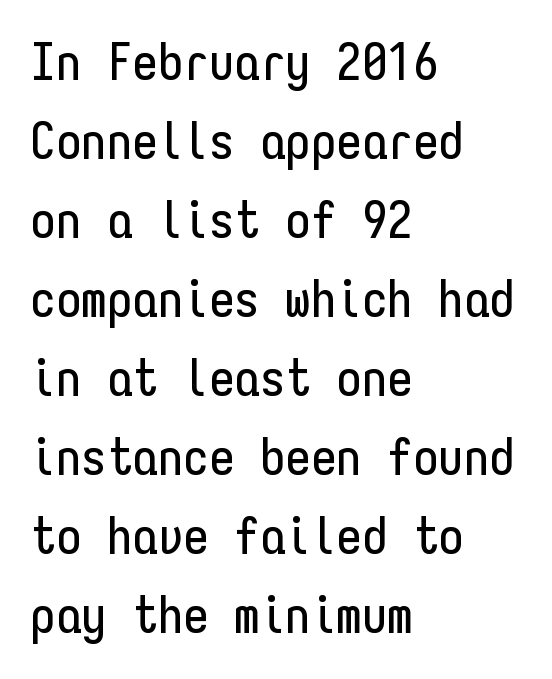
Tracking here is standard; glyphs follow each other at the usual distance. Looks like terminal output: every glyph gets an equal slot. Baseline-to-baseline distance is the conventional proportion of letter height. Unlike italic type, these characters show no tilt at all. Visually the block forms a straight wall on the left and a jagged coastline on the right. The words here are not underlined.
